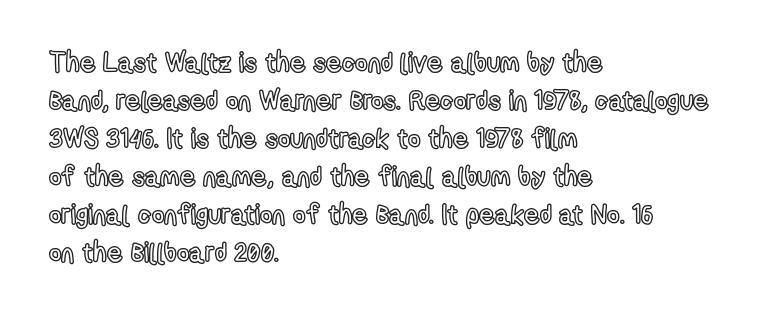
{"italic": "no", "underline": "no", "align": "left", "line_spacing": "normal", "line_spacing_ratio": 1.41, "letter_spacing": "normal", "letter_spacing_em": 0.0, "glyph_px": 27}
